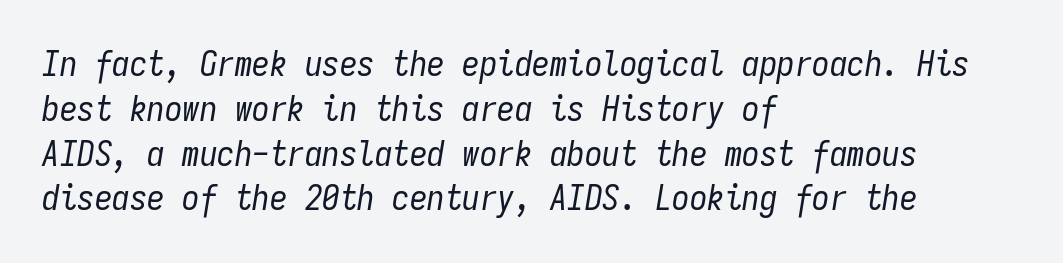
{"italic": "yes", "lean": "right", "slant_degrees": 9, "bold": "no", "weight": "regular", "width": "condensed", "stroke_contrast": "low", "x_height": "medium", "monospaced": "yes", "underline": "no", "align": "left", "line_spacing": "normal", "line_spacing_ratio": 1.28, "letter_spacing": "normal", "letter_spacing_em": 0.0, "glyph_px": 35}
